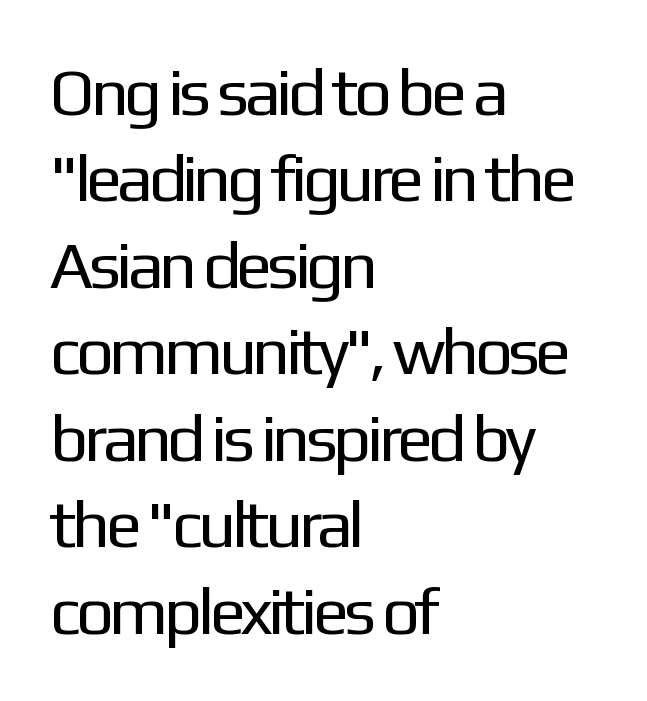
Regarding leading, the lines here are spaced in the standard way. Looks like regular typesetting: each glyph gets only the width it needs. I'd call this a sans setting — the letters go barefoot. The type sits square on the baseline with zero lean. In CSS terms this would be text-align: left.
